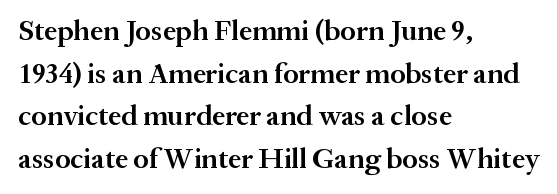
{"serif": "yes", "italic": "no", "bold": "semi", "weight": "semibold", "width": "normal", "stroke_contrast": "medium", "x_height": "medium", "monospaced": "no", "underline": "no", "align": "left", "line_spacing": "normal", "line_spacing_ratio": 1.47, "letter_spacing": "normal", "letter_spacing_em": 0.0, "glyph_px": 29}
